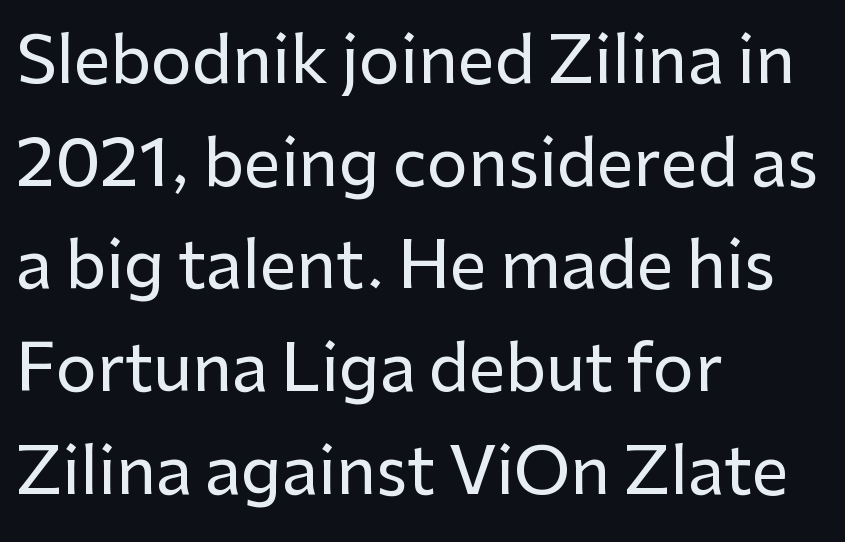
Q: Is the text italic (slanted)? A: No, it is upright.
Q: Is the typeface a serif or a sans-serif typeface? A: Sans-serif.
Q: Is the text underlined? A: No.
Q: How is the paragraph aligned? A: Left-aligned.
Q: Is the spacing between letters normal or unusually wide? A: Normal.
Q: Is the spacing between lines tight, normal or loose? A: Normal.
Q: Width (condensed, normal, or wide)? A: Normal.
Q: Stroke contrast? A: Low.
Q: x-height? A: Medium.
Q: Monospaced? A: No.
